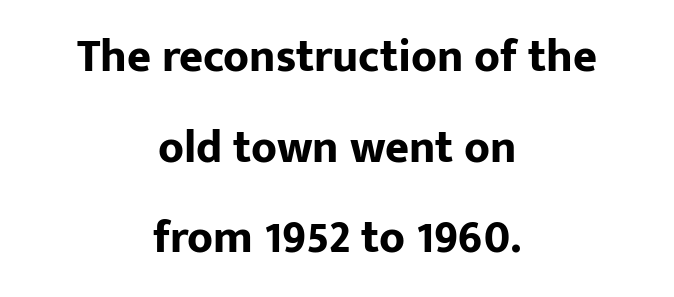
Q: Is the text bold? A: Yes.
Q: Is the text italic (slanted)? A: No, it is upright.
Q: Is the typeface a serif or a sans-serif typeface? A: Sans-serif.
Q: Is the text underlined? A: No.
Q: How is the paragraph aligned? A: Centered.
Q: Is the spacing between letters normal or unusually wide? A: Normal.
Q: Is the spacing between lines tight, normal or loose? A: Loose.
Q: Width (condensed, normal, or wide)? A: Normal.
Q: Stroke contrast? A: Low.
Q: x-height? A: Medium.
Q: Monospaced? A: No.
